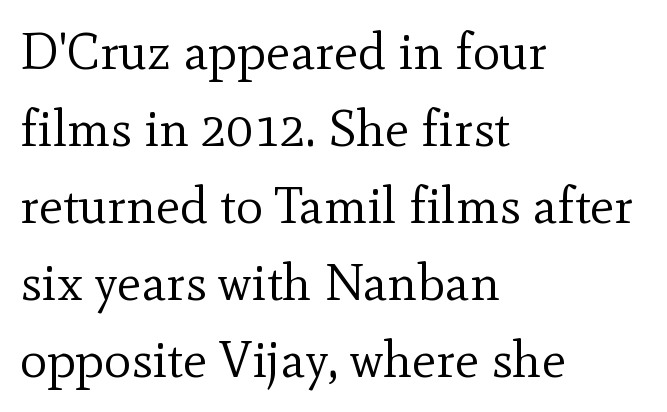
The image shows 51 px regular-weight serif type, upright; set left-aligned, normal line spacing (1.51x), normal letter spacing, not underlined; a small x-height.
